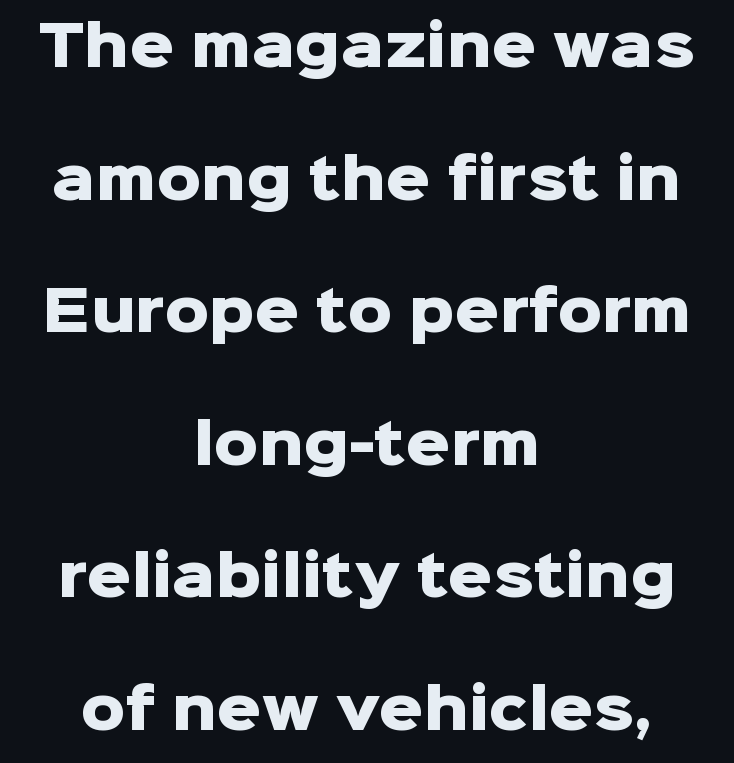
The image shows 55 px heavy sans-serif type, upright; set centered, loose line spacing (2.41x), normal letter spacing, not underlined; low stroke contrast and a medium x-height.
